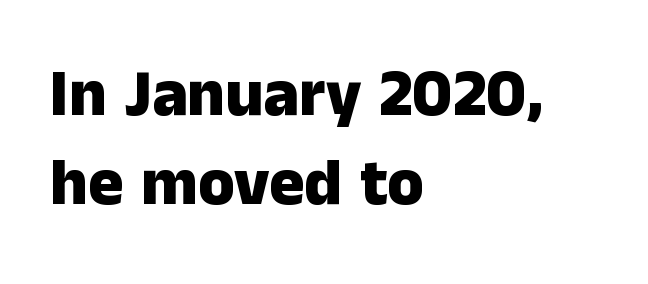
Q: Is the text bold? A: Yes.
Q: Is the text italic (slanted)? A: No, it is upright.
Q: Is the typeface a serif or a sans-serif typeface? A: Sans-serif.
Q: Is the text underlined? A: No.
Q: How is the paragraph aligned? A: Left-aligned.
Q: Is the spacing between letters normal or unusually wide? A: Normal.
Q: Is the spacing between lines tight, normal or loose? A: Normal.
Q: Width (condensed, normal, or wide)? A: Normal.
Q: Stroke contrast? A: Low.
Q: x-height? A: Medium.
Q: Monospaced? A: No.
